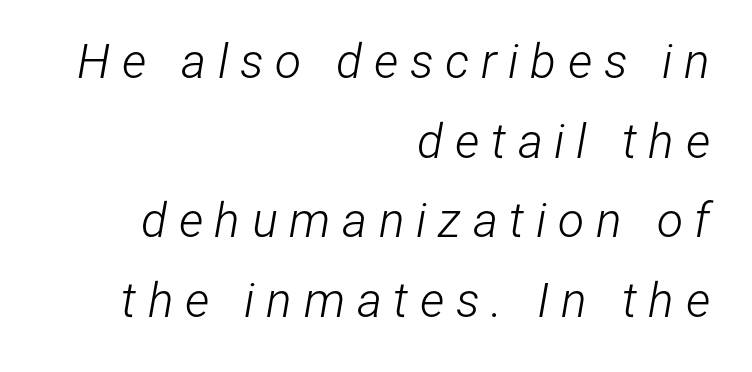
The image shows 48 px light, condensed type, italic (leaning right); set right-aligned, normal line spacing (1.66x), unusually wide letter spacing (+0.24 em), not underlined; low stroke contrast and a medium x-height.
